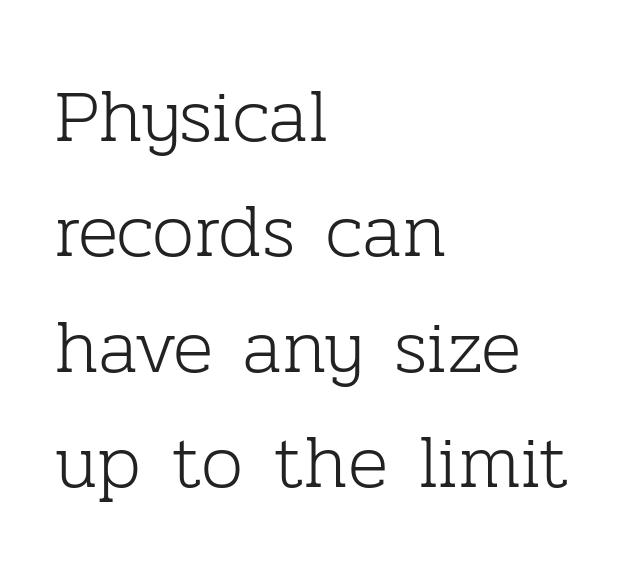
{"serif": "yes", "italic": "no", "bold": "no", "weight": "light", "width": "normal", "stroke_contrast": "low", "x_height": "medium", "monospaced": "no", "underline": "no", "align": "left", "line_spacing": "normal", "line_spacing_ratio": 1.54, "letter_spacing": "normal", "letter_spacing_em": 0.0, "glyph_px": 75}
